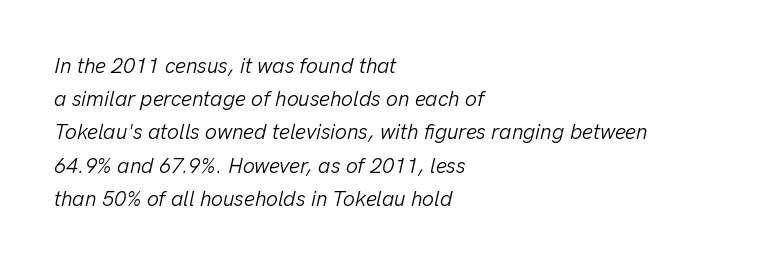
The image shows 21 px text type, italic (leaning right); set left-aligned, normal line spacing (1.58x), normal letter spacing, not underlined.
